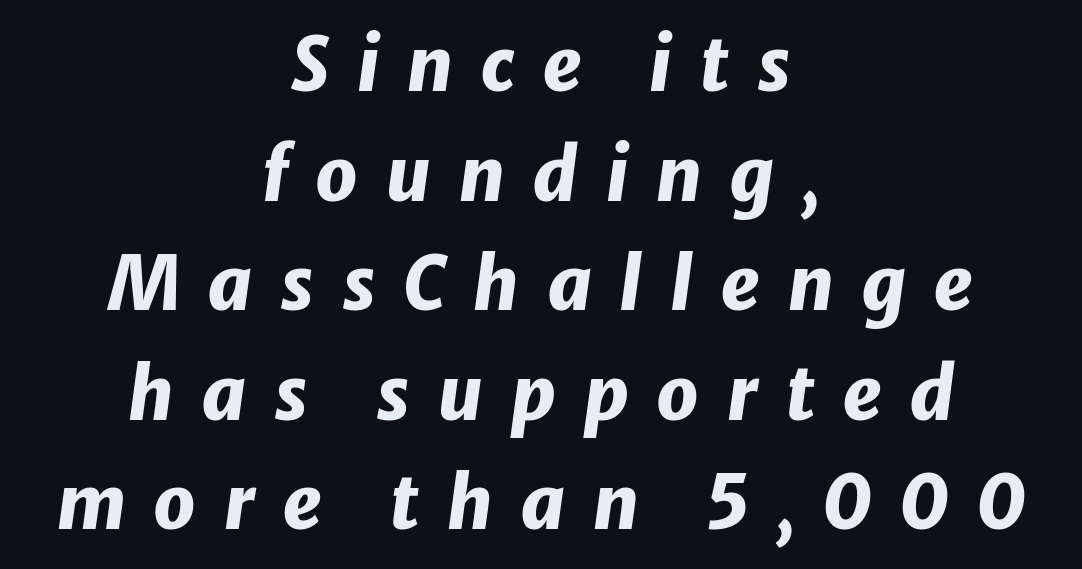
{"italic": "yes", "lean": "right", "slant_degrees": 8, "bold": "yes", "weight": "heavy", "width": "normal", "stroke_contrast": "low", "x_height": "medium", "monospaced": "no", "underline": "no", "align": "center", "line_spacing": "normal", "line_spacing_ratio": 1.48, "letter_spacing": "wide", "letter_spacing_em": 0.36, "glyph_px": 74}
